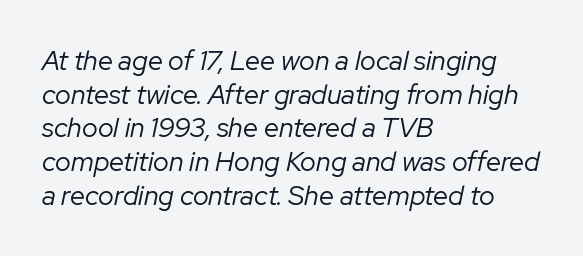
{"italic": "yes", "lean": "right", "slant_degrees": 12, "bold": "no", "underline": "no", "align": "left", "line_spacing": "normal", "line_spacing_ratio": 1.25, "letter_spacing": "normal", "letter_spacing_em": 0.0, "glyph_px": 27}
